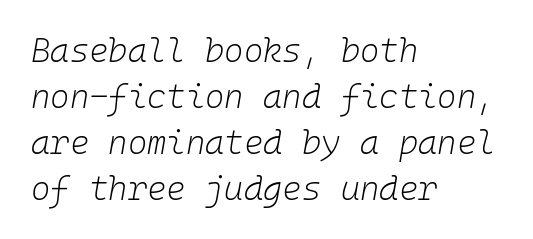
Q: Is the text bold? A: No.
Q: Is the text italic (slanted)? A: Yes, it leans right by about 10 degrees.
Q: Is the text underlined? A: No.
Q: How is the paragraph aligned? A: Left-aligned.
Q: Is the spacing between letters normal or unusually wide? A: Normal.
Q: Is the spacing between lines tight, normal or loose? A: Normal.
Q: Width (condensed, normal, or wide)? A: Normal.
Q: Stroke contrast? A: Low.
Q: x-height? A: Medium.
Q: Monospaced? A: Yes.
